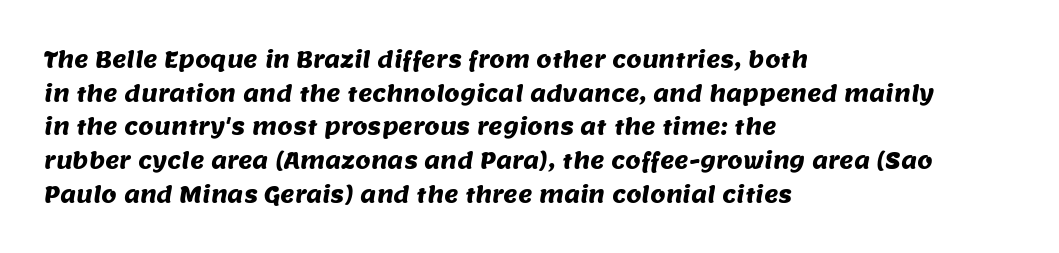
Q: Is the text underlined? A: No.
Q: How is the paragraph aligned? A: Left-aligned.
Q: Is the spacing between letters normal or unusually wide? A: Normal.
Q: Is the spacing between lines tight, normal or loose? A: Normal.
